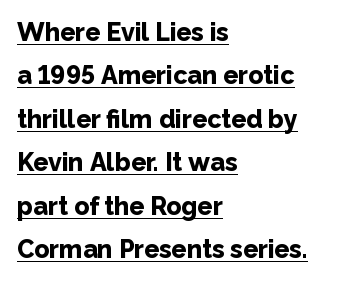
Q: Is the text bold? A: Yes.
Q: Is the text italic (slanted)? A: No, it is upright.
Q: Is the text underlined? A: Yes.
Q: How is the paragraph aligned? A: Left-aligned.
Q: Is the spacing between letters normal or unusually wide? A: Normal.
